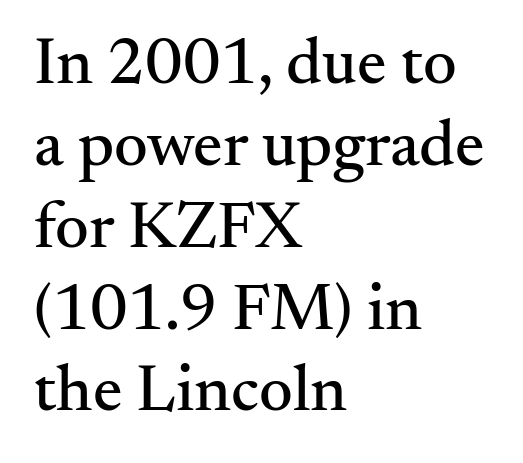
Is the block centered? No — it sits flush against the left margin. Descender tails drop into unmarked territory. Nobody touched the tracking dial on this one. The type family on display is of the serif kind. You can tell it's not italic because the verticals are truly vertical. The face used here is proportionally spaced, like ordinary book or web type.
